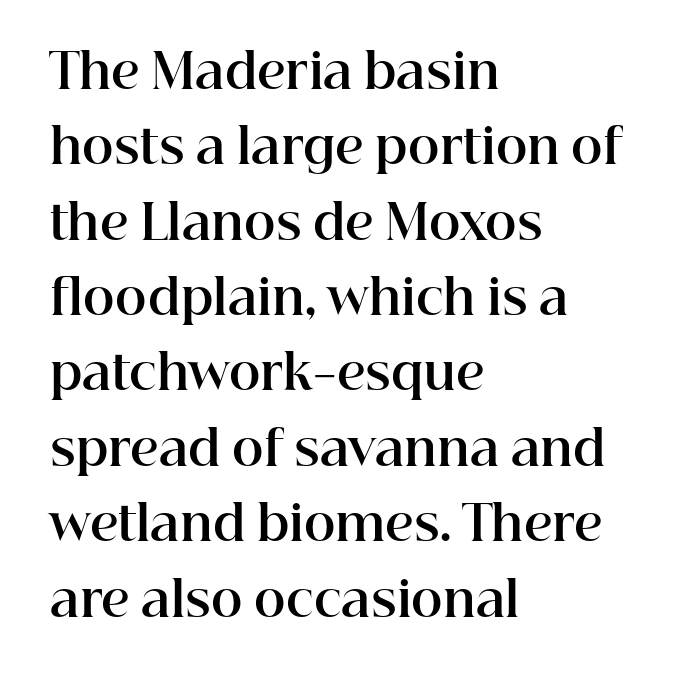
Examine the stroke ends and you'll spot serifs. The letters are bold, with thick, heavy strokes. Compared with typical body copy, the letter spacing here is the same. Do the letters lean? They stand straight.
